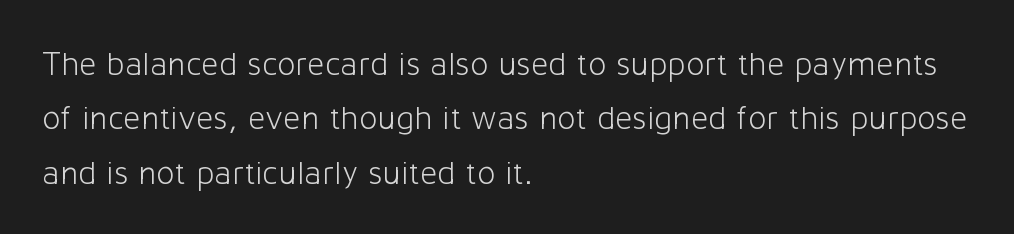
The image shows 34 px light sans-serif type, upright; set left-aligned, normal line spacing (1.6x), normal letter spacing, not underlined; low stroke contrast and a medium x-height.
